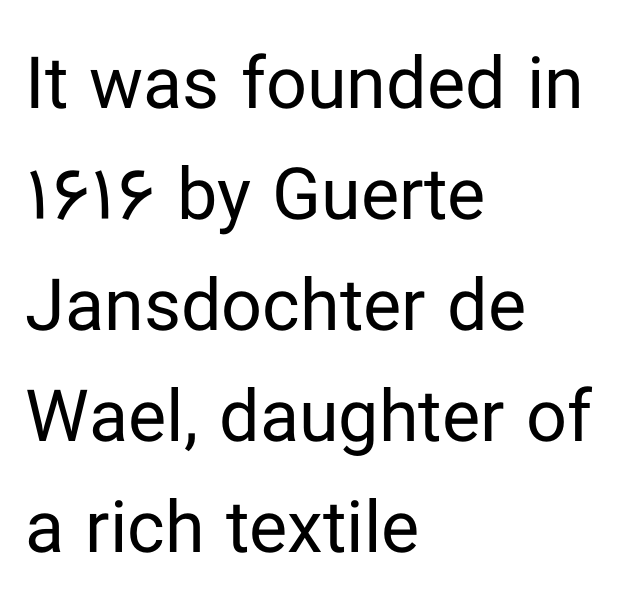
Counters stay open thanks to moderate or lighter strokes. Do the characters align in a grid? No, the font is proportional. Visually the block forms a straight wall on the left and a jagged coastline on the right. Does the type have serifs? No, each stem ends abruptly. Inter-character spacing is left at the font's built-in metrics. Nobody drew a line under any word here.
